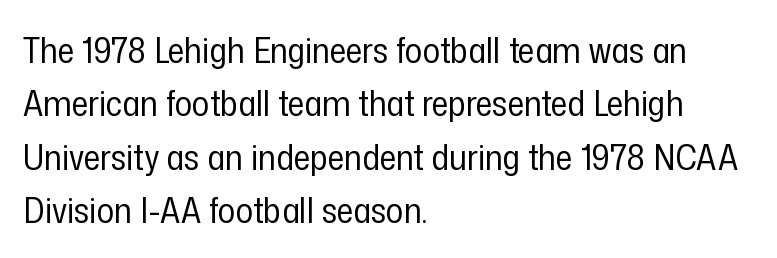
This rendering leaves character spacing at its baseline value. Baseline-to-baseline distance is the conventional proportion of letter height. It's the straight-up-and-down kind of type. The letters look calm and open, with moderate or lighter stems.
